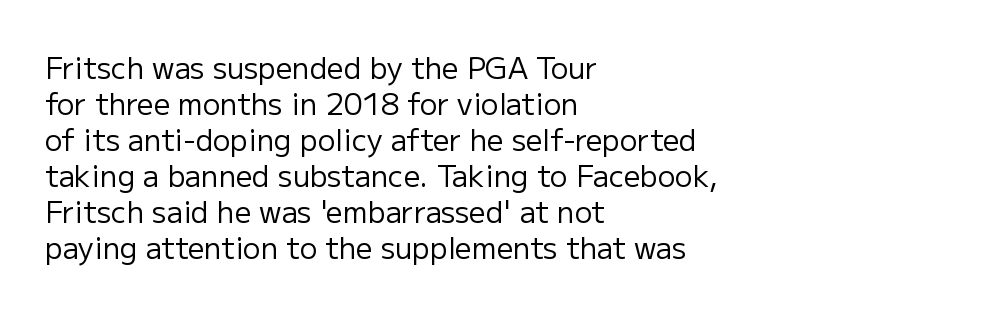
The image shows 29 px regular-weight sans-serif type, upright; set left-aligned, line spacing 1.24x, normal letter spacing, not underlined; low stroke contrast and a medium x-height.
